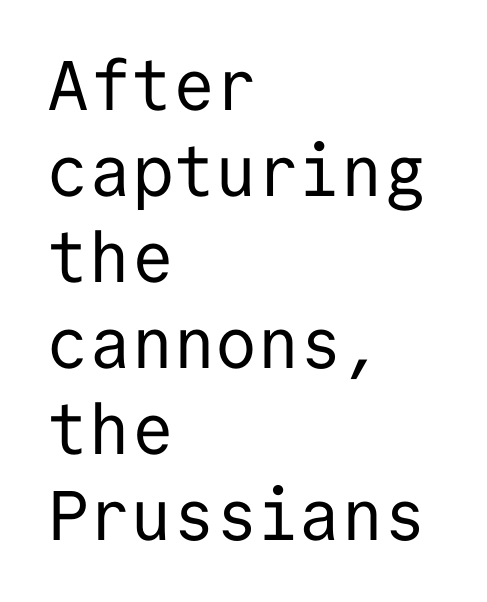
Every character here occupies the same horizontal width, giving the sample a typewriter-like rhythm. The text block is weighted toward the left margin, trailing off unevenly rightward. Has an underline been added? It has not. Characters follow at the spacing the type designer built in. Grotesque or geometric, the face here clearly has no serifs.
